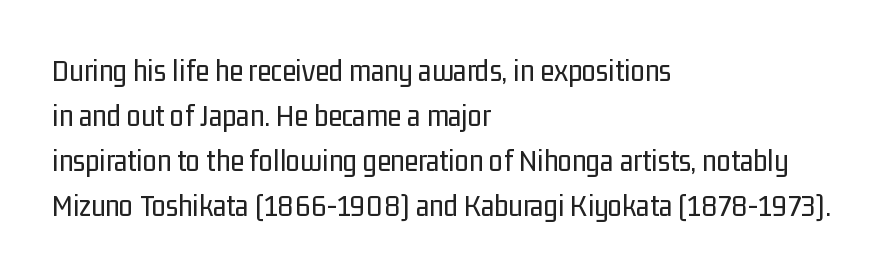
Look at the tracking — it's just the regular setting, nothing added. A typesetter would label this face a sans. Reading down the block, your eye returns to a fixed left position each line. The gap between lines stays unmarked.
